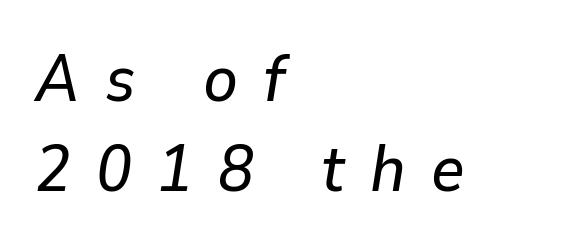
Proportional: the letters do not fall into vertical columns. Is the letter spacing exaggerated? Yes — the characters are pushed far apart. The strip under each line holds only bare page. Which margin do the lines hug? The left one — the right edge is uneven. Every character sits at an angle, as italics do.
